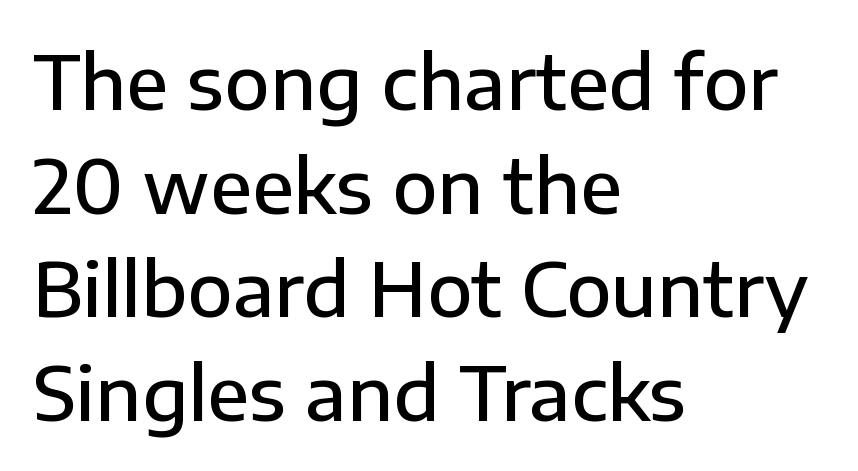
Where is the straight margin? On the left. The tracking reads as untouched default to a designer's eye. Here the designer chose a conventional face with non-uniform glyph widths. A typesetter would mark this as roman, not italic. A normal amount of white space separates one row of letters from the next.
